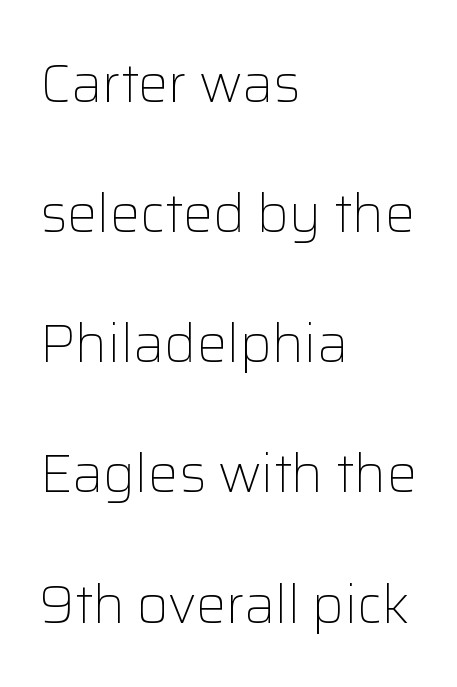
Q: Is the text bold? A: No.
Q: Is the text italic (slanted)? A: No, it is upright.
Q: Is the typeface a serif or a sans-serif typeface? A: Sans-serif.
Q: Is the text underlined? A: No.
Q: How is the paragraph aligned? A: Left-aligned.
Q: Is the spacing between letters normal or unusually wide? A: Normal.
Q: Is the spacing between lines tight, normal or loose? A: Loose.
Q: Width (condensed, normal, or wide)? A: Normal.
Q: Stroke contrast? A: Low.
Q: x-height? A: Medium.
Q: Monospaced? A: No.
